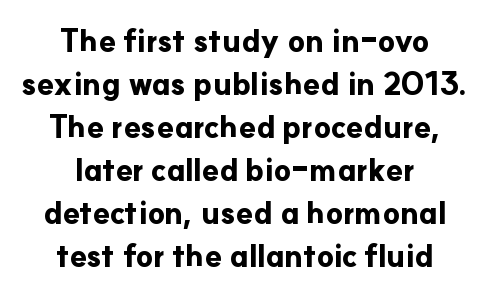
Q: Is the text bold? A: Yes.
Q: Is the text italic (slanted)? A: No, it is upright.
Q: Is the typeface a serif or a sans-serif typeface? A: Sans-serif.
Q: Is the text underlined? A: No.
Q: How is the paragraph aligned? A: Centered.
Q: Is the spacing between letters normal or unusually wide? A: Normal.
Q: Is the spacing between lines tight, normal or loose? A: Normal.
Q: Width (condensed, normal, or wide)? A: Normal.
Q: Stroke contrast? A: Low.
Q: x-height? A: Small.
Q: Monospaced? A: No.
